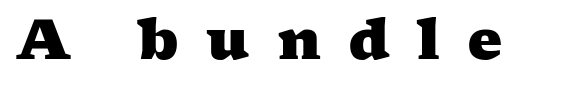
Q: Is the text bold? A: Yes.
Q: Is the typeface a serif or a sans-serif typeface? A: Serif.
Q: Is the text underlined? A: No.
Q: Is the spacing between letters normal or unusually wide? A: Unusually wide.
Q: Width (condensed, normal, or wide)? A: Wide.
Q: Stroke contrast? A: Medium.
Q: x-height? A: Medium.
Q: Monospaced? A: No.
